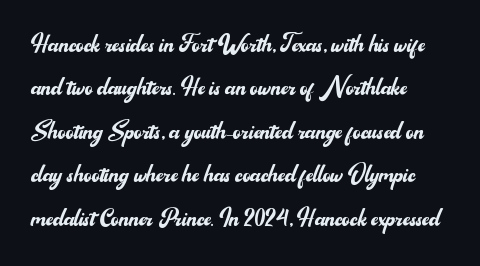
The image shows 30 px regular-weight sans-serif type; set left-aligned, normal line spacing (1.45x), normal letter spacing, not underlined; medium stroke contrast and a small x-height.
